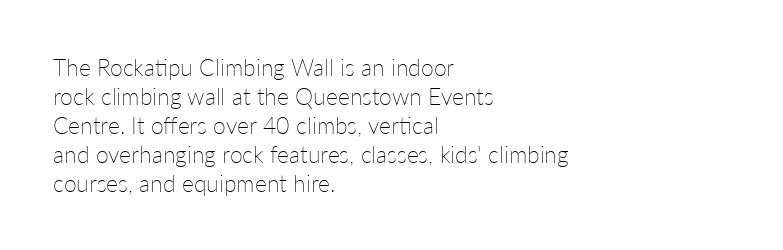
A typesetter would call this zero additional tracking. If you drew a line through each stem, it would be perfectly vertical. This block has exactly the height ordinary leading produces. Teacher's note: observe the even left margin — that is flush-left alignment. The area under the type is left untouched. This is not heavy type; no bold has been used.
